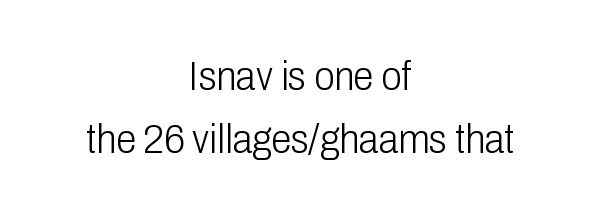
The image shows 41 px light, condensed sans-serif type, upright; set centered, normal line spacing (1.54x), normal letter spacing, not underlined; low stroke contrast and a medium x-height.
